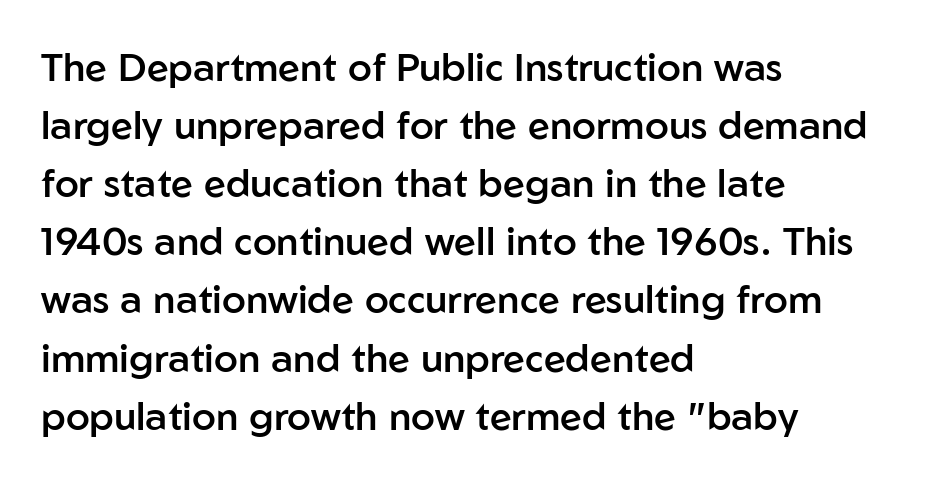
Semibold letterforms, between regular and bold. Spacing verdict: proportional, widths tailored to each character. In CSS terms this would be text-align: left. Grotesque or geometric, the face here clearly has no serifs. The letters stand upright; this is a roman face. The rendering keeps characters at their native spacing.
